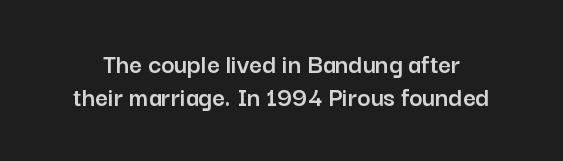
{"serif": "no", "italic": "no", "width": "normal", "stroke_contrast": "low", "x_height": "medium", "monospaced": "no", "underline": "no", "line_spacing_ratio": 1.18, "letter_spacing": "normal", "letter_spacing_em": 0.0, "glyph_px": 28}
